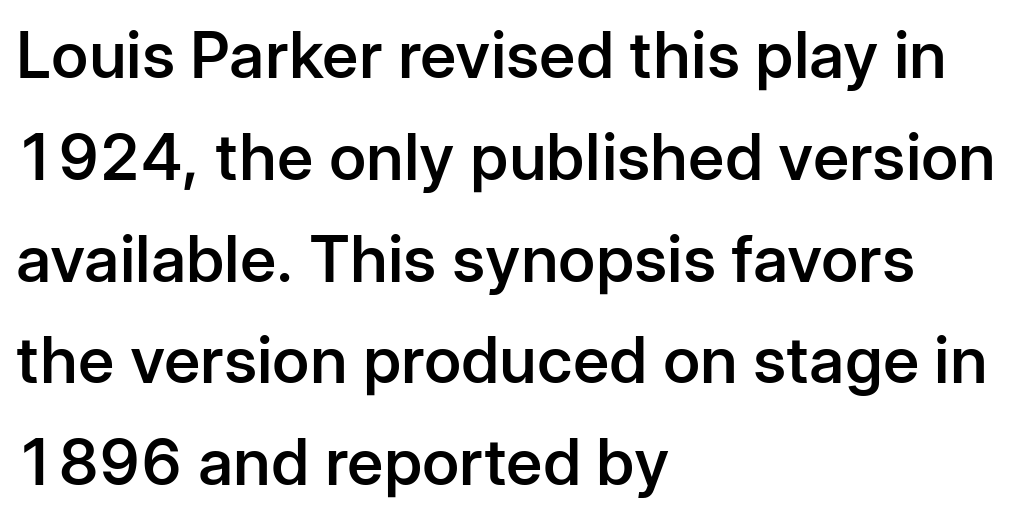
Q: Is the text bold? A: Semi-bold.
Q: Is the text italic (slanted)? A: No, it is upright.
Q: Is the typeface a serif or a sans-serif typeface? A: Sans-serif.
Q: Is the text underlined? A: No.
Q: How is the paragraph aligned? A: Left-aligned.
Q: Is the spacing between letters normal or unusually wide? A: Normal.
Q: Is the spacing between lines tight, normal or loose? A: Normal.
Q: Width (condensed, normal, or wide)? A: Normal.
Q: Stroke contrast? A: Low.
Q: x-height? A: Medium.
Q: Monospaced? A: No.
